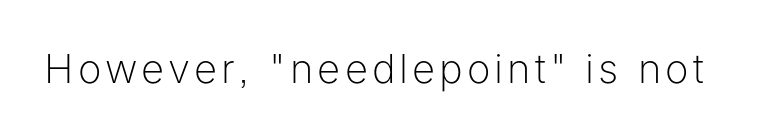
{"serif": "no", "italic": "no", "bold": "no", "weight": "light", "width": "normal", "stroke_contrast": "low", "x_height": "medium", "monospaced": "no", "underline": "no", "glyph_px": 40}
